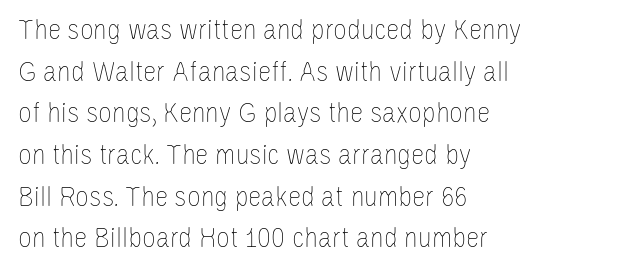
The image shows 30 px thin, condensed type, upright; set left-aligned, normal line spacing (1.39x), normal letter spacing, not underlined; low stroke contrast and a large x-height.
